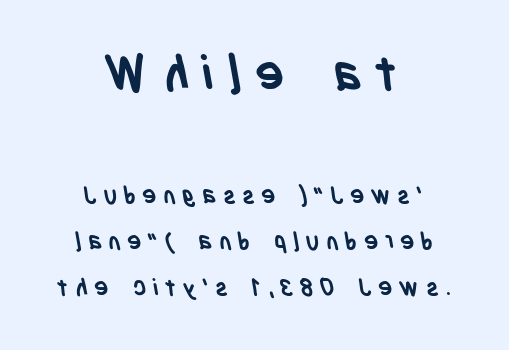
{"serif": "no", "bold": "yes", "weight": "semibold", "width": "condensed", "stroke_contrast": "low", "x_height": "large", "monospaced": "no", "underline": "no", "align": "center", "line_spacing": "loose", "line_spacing_ratio": 1.93, "letter_spacing": "wide", "letter_spacing_em": 0.27, "larger_block": "first", "size_ratio": 2.04, "glyph_px": 49}
